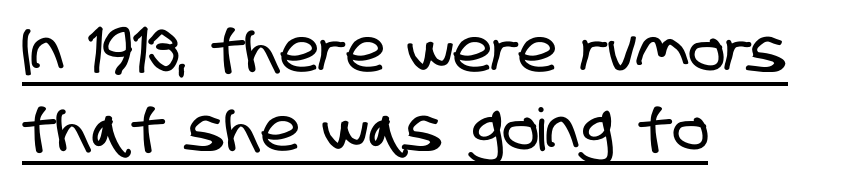
The passage shown is typed in a proportional face where columns would drift. Leading: standard. Is this a sans? Yes — the strokes have no serifs. The sample's only ornament is a line tracing under the words.
